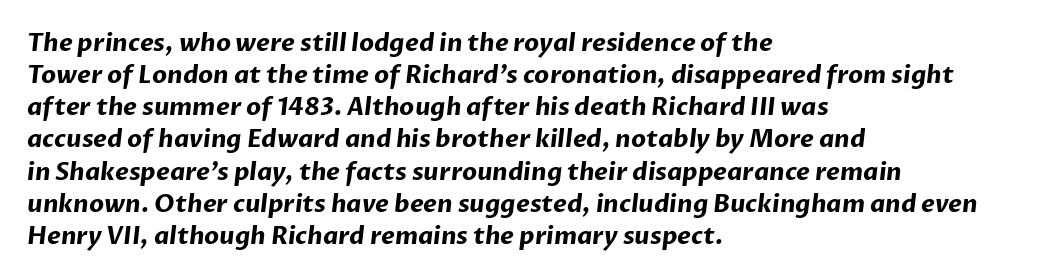
The image shows 24 px bold type; set left-aligned, normal line spacing (1.34x), normal letter spacing, not underlined.
